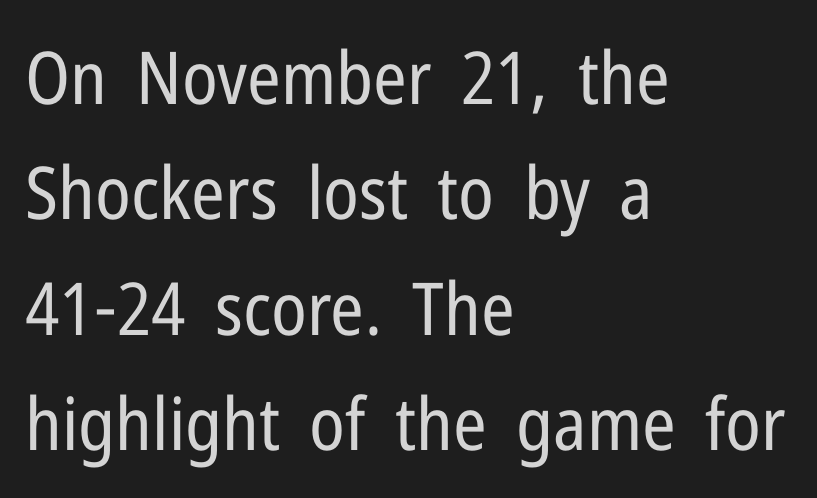
Q: Is the text bold? A: No.
Q: Is the text italic (slanted)? A: No, it is upright.
Q: Is the typeface a serif or a sans-serif typeface? A: Sans-serif.
Q: Is the text underlined? A: No.
Q: How is the paragraph aligned? A: Left-aligned.
Q: Is the spacing between letters normal or unusually wide? A: Normal.
Q: Is the spacing between lines tight, normal or loose? A: Normal.
Q: Width (condensed, normal, or wide)? A: Condensed.
Q: Stroke contrast? A: Low.
Q: x-height? A: Medium.
Q: Monospaced? A: No.
